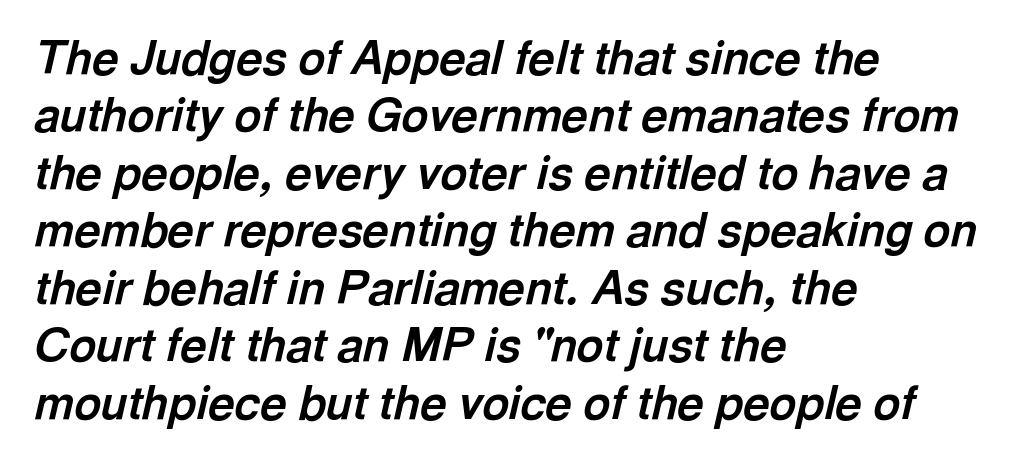
The image shows 46 px bold type, italic (leaning right); set left-aligned, normal line spacing (1.25x), normal letter spacing, not underlined; a medium x-height.
